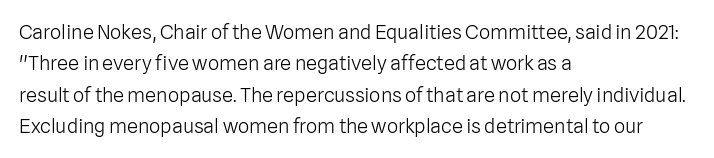
The image shows 20 px text type, upright; set left-aligned, normal line spacing (1.57x), normal letter spacing, not underlined.
